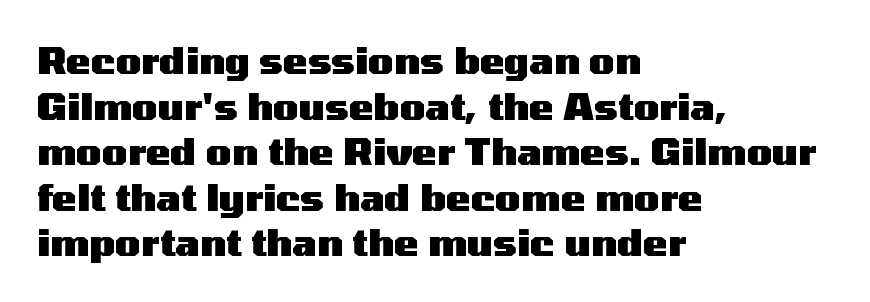
The foot of each line stays bare and open. Each letter keeps its own natural width here, so spacing adapts to shape. Nothing unusual about the tracking: characters are spaced as the font intends. Nope, not italic — everything's standing straight. The characters display no serif detailing; their extremities are plain. Strong, thick strokes mark this as bold type.
